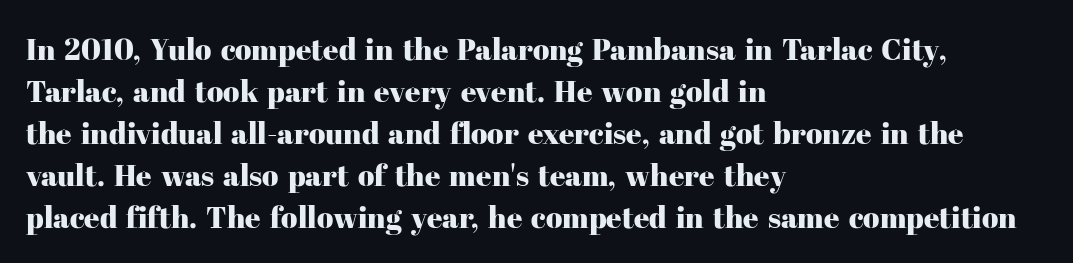
This sample uses plain, unmodified letter spacing. Unmarked baselines from the first word to the last. Is there any slant? The stems are plumb. Proportional: the letters do not fall into vertical columns.
